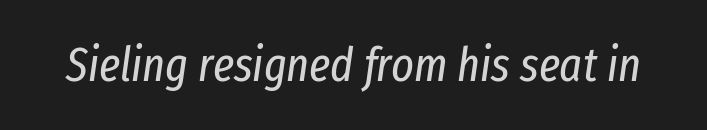
{"italic": "yes", "lean": "right", "slant_degrees": 8, "bold": "no", "weight": "regular", "width": "condensed", "stroke_contrast": "low", "x_height": "medium", "monospaced": "no", "underline": "no", "letter_spacing": "normal", "letter_spacing_em": 0.0, "glyph_px": 48}
